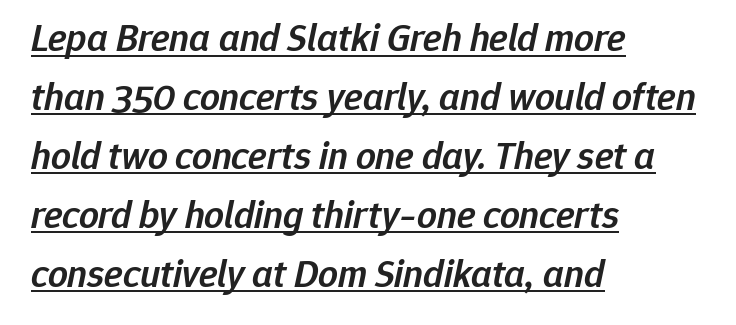
The image shows 39 px semibold type, italic (leaning right); set left-aligned, normal line spacing (1.51x), normal letter spacing, underlined; low stroke contrast and a medium x-height.
